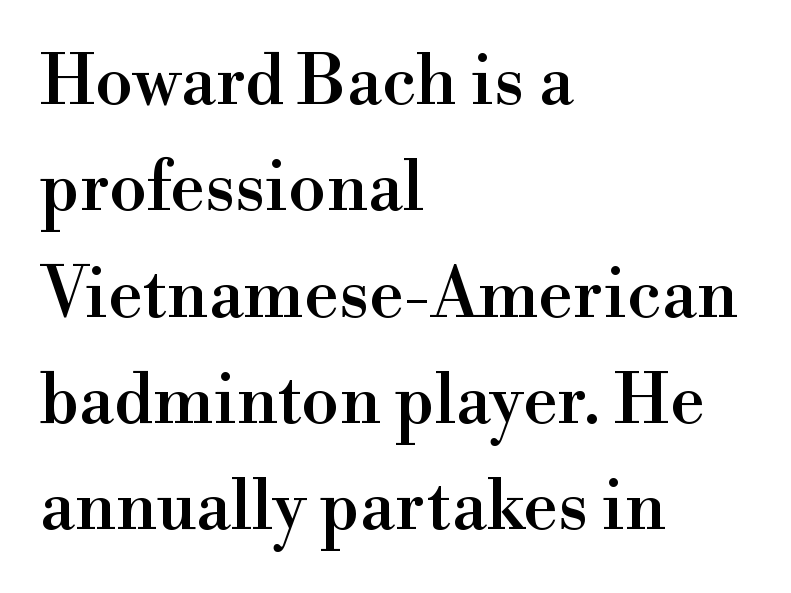
{"serif": "yes", "italic": "no", "width": "normal", "x_height": "small", "monospaced": "no", "underline": "no", "align": "left", "line_spacing": "normal", "line_spacing_ratio": 1.54, "letter_spacing": "normal", "letter_spacing_em": 0.0, "glyph_px": 69}
